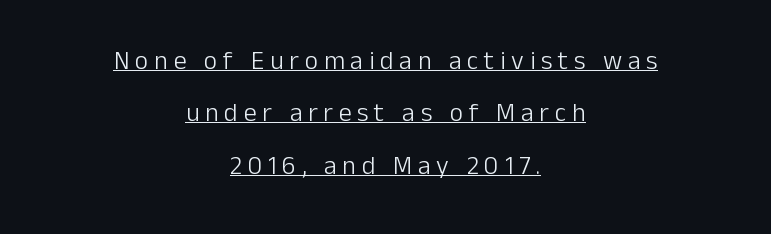
The image shows 26 px text type, upright; set centered, loose line spacing (2.01x), unusually wide letter spacing (+0.22 em), underlined.
